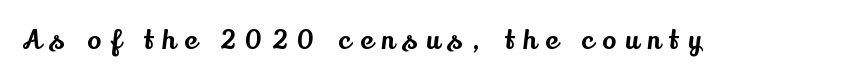
Q: Is the text italic (slanted)? A: Yes.
Q: Is the text underlined? A: No.
Q: Is the spacing between letters normal or unusually wide? A: Unusually wide.
